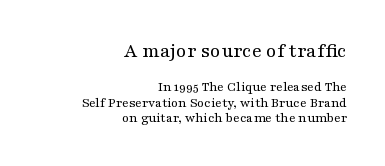
Characters remain perfectly vertical along every line. Nothing unusual about the tracking: characters are spaced as the font intends. Nothing heavy about these letters — not bold at all. The leading is snug, giving the passage a crowded texture.
